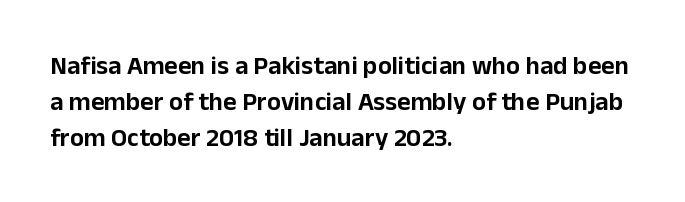
This is roman type, the default non-slanted kind. Standard letterfit; no display-style spreading of the glyphs. Evenly set lines give the paragraph a standard silhouette. The specimen omits any rule beneath the text block's lines. The paragraph shown leans on its left margin.
